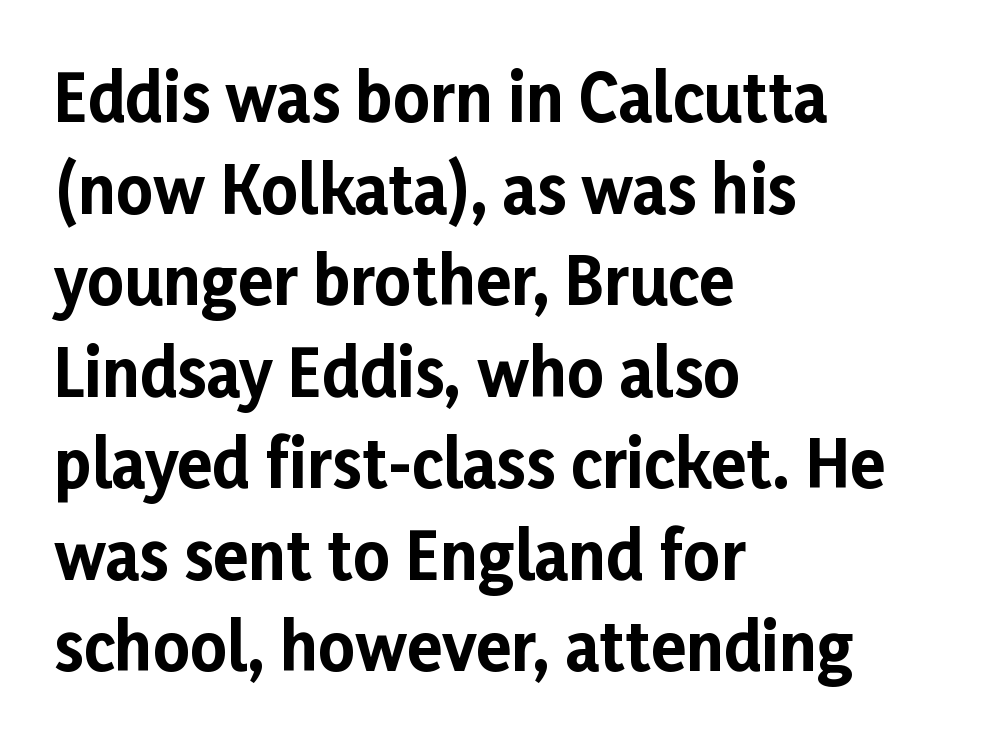
Is there any slant? The stems are plumb. These lines are rendered in a variable-pitch font. In terms of letterform style, serifs are entirely absent. The rendering uses a bold face; every stroke is thick and dark. Horizontally, the lines are justified to the leading edge only. Here the glyphs are tracked normally, forming tight word shapes.
